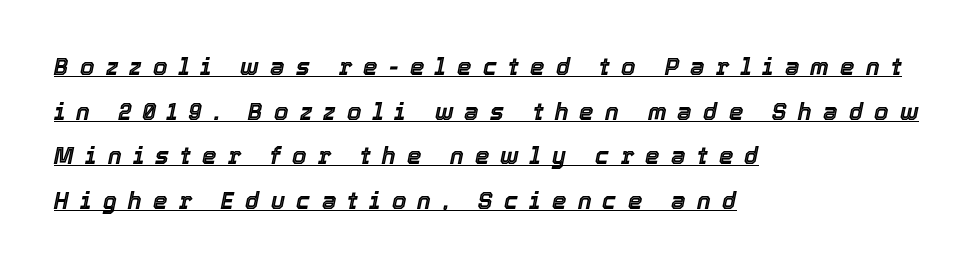
Q: Is the text italic (slanted)? A: Yes, it leans right by about 12 degrees.
Q: Is the text underlined? A: Yes.
Q: How is the paragraph aligned? A: Left-aligned.
Q: Is the spacing between letters normal or unusually wide? A: Unusually wide.
Q: Is the spacing between lines tight, normal or loose? A: Loose.
